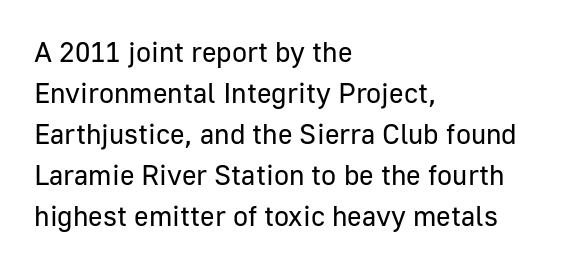
{"serif": "no", "italic": "no", "bold": "no", "weight": "regular", "width": "normal", "stroke_contrast": "low", "x_height": "medium", "monospaced": "no", "underline": "no", "align": "left", "line_spacing": "normal", "line_spacing_ratio": 1.46, "letter_spacing": "normal", "letter_spacing_em": 0.0, "glyph_px": 28}
